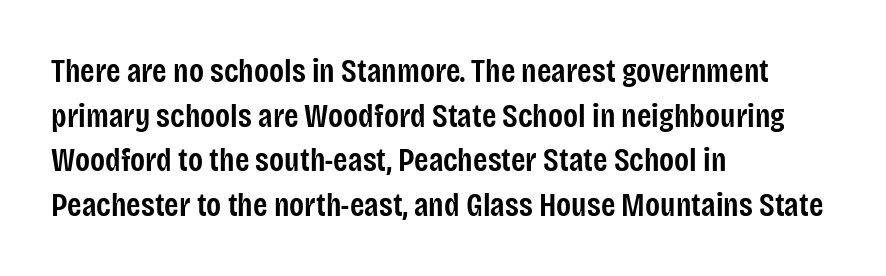
The image shows 33 px semibold, condensed sans-serif type, upright; set left-aligned, normal line spacing (1.35x), normal letter spacing, not underlined; low stroke contrast and a large x-height.
